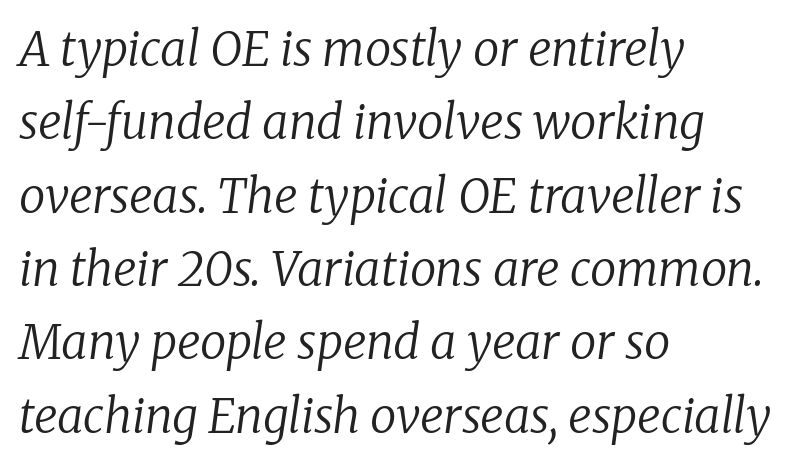
{"serif": "yes", "italic": "yes", "lean": "right", "slant_degrees": 8, "bold": "no", "weight": "regular", "width": "normal", "stroke_contrast": "low", "x_height": "medium", "monospaced": "no", "underline": "no", "align": "left", "line_spacing": "normal", "line_spacing_ratio": 1.56, "letter_spacing": "normal", "letter_spacing_em": 0.0, "glyph_px": 47}
